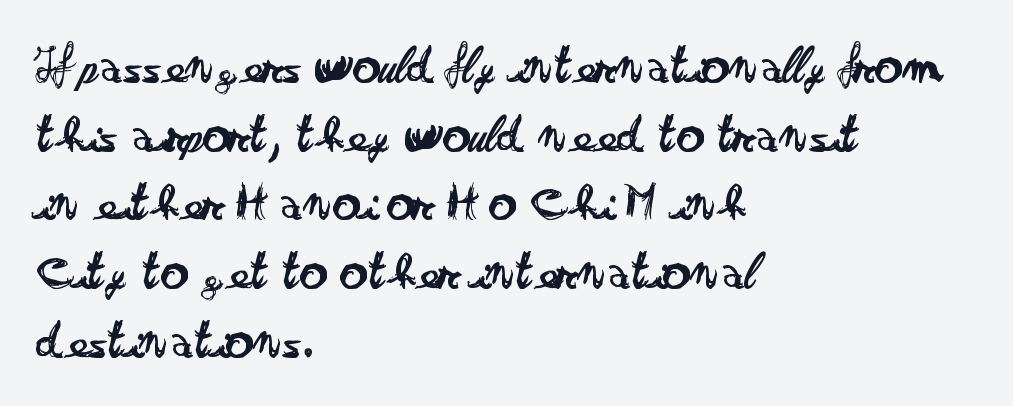
Q: Is the text bold? A: No.
Q: Is the text italic (slanted)? A: No, it is upright.
Q: Is the typeface a serif or a sans-serif typeface? A: Sans-serif.
Q: Is the text underlined? A: No.
Q: How is the paragraph aligned? A: Left-aligned.
Q: Is the spacing between letters normal or unusually wide? A: Normal.
Q: Is the spacing between lines tight, normal or loose? A: Normal.
Q: Width (condensed, normal, or wide)? A: Wide.
Q: Stroke contrast? A: Low.
Q: x-height? A: Small.
Q: Monospaced? A: No.
